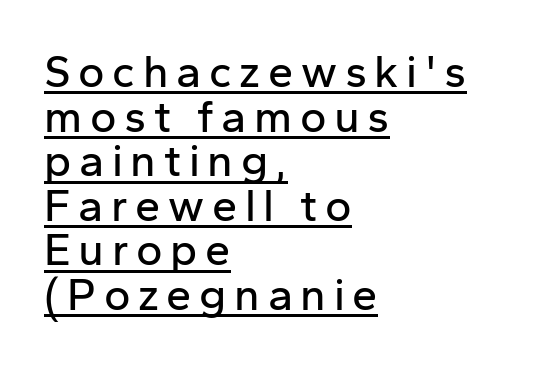
{"serif": "no", "italic": "no", "width": "normal", "stroke_contrast": "low", "x_height": "medium", "monospaced": "no", "underline": "yes", "align": "left", "line_spacing": "tight", "line_spacing_ratio": 0.99, "glyph_px": 45}
